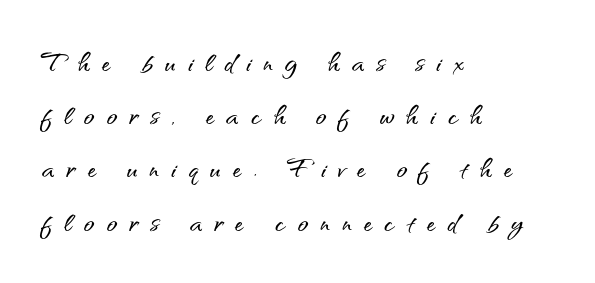
The image shows 35 px sans-serif type; set left-aligned, normal line spacing (1.52x), unusually wide letter spacing (+0.35 em), not underlined; medium stroke contrast and a small x-height.
